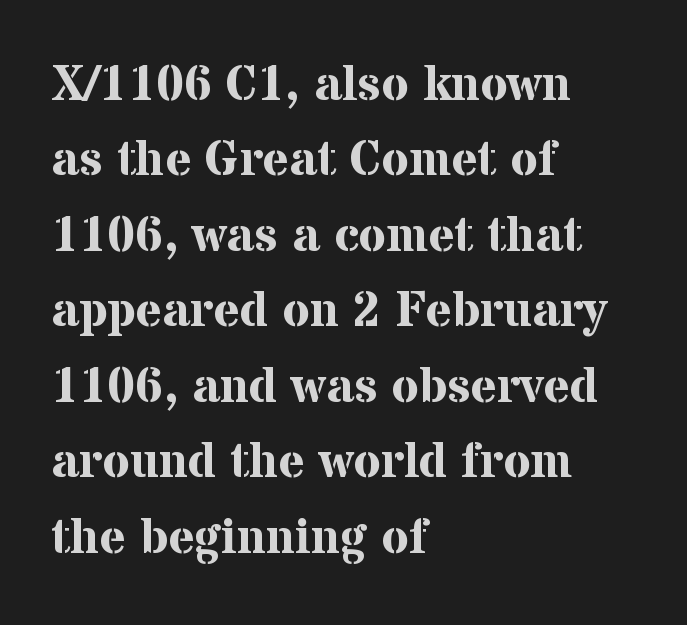
The image shows 50 px bold serif type, upright; set left-aligned, normal line spacing (1.51x), normal letter spacing, not underlined; medium stroke contrast and a medium x-height.
